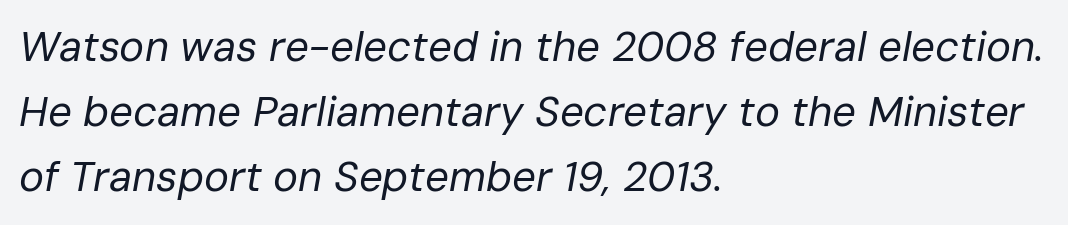
The image shows 42 px regular-weight type, italic (leaning right); set left-aligned, normal line spacing (1.55x), normal letter spacing, not underlined; low stroke contrast and a medium x-height.
